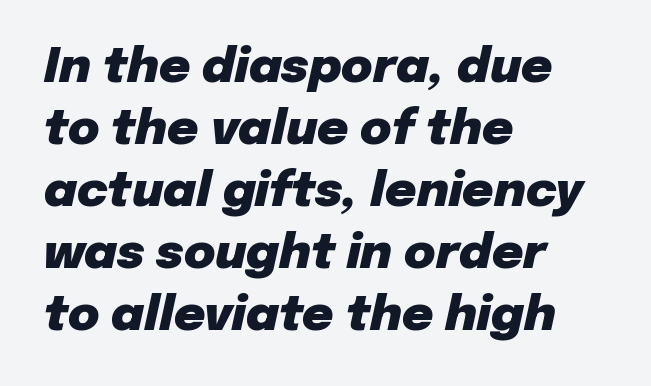
Q: Is the text bold? A: Yes.
Q: Is the text italic (slanted)? A: Yes, it leans right by about 12 degrees.
Q: Is the text underlined? A: No.
Q: How is the paragraph aligned? A: Left-aligned.
Q: Is the spacing between letters normal or unusually wide? A: Normal.
Q: Is the spacing between lines tight, normal or loose? A: Normal.
Q: Width (condensed, normal, or wide)? A: Normal.
Q: Stroke contrast? A: Low.
Q: x-height? A: Medium.
Q: Monospaced? A: No.
